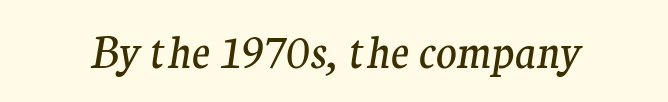
Q: Is the text bold? A: No.
Q: Is the text italic (slanted)? A: Yes, it leans right by about 9 degrees.
Q: Is the typeface a serif or a sans-serif typeface? A: Serif.
Q: Is the text underlined? A: No.
Q: Is the spacing between letters normal or unusually wide? A: Normal.
Q: Width (condensed, normal, or wide)? A: Normal.
Q: Stroke contrast? A: Medium.
Q: x-height? A: Medium.
Q: Monospaced? A: No.
